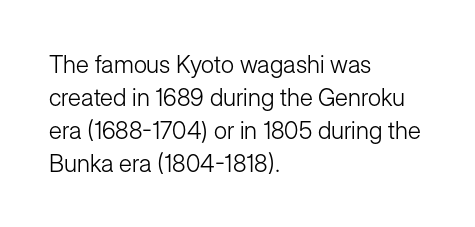
These lines stack with their left ends in a neat column. Letters rest on an invisible, unmarked baseline. The lines sit at an ordinary, default distance from one another. The type sits square on the baseline with zero lean. No letter is thick-stroked: the sample isn't bold. Default kerning and tracking; the words read as compact shapes.
